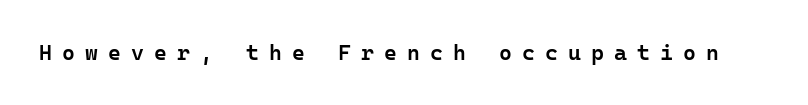
The image shows 22 px text type, upright; set unusually wide letter spacing (+0.46 em), not underlined.
